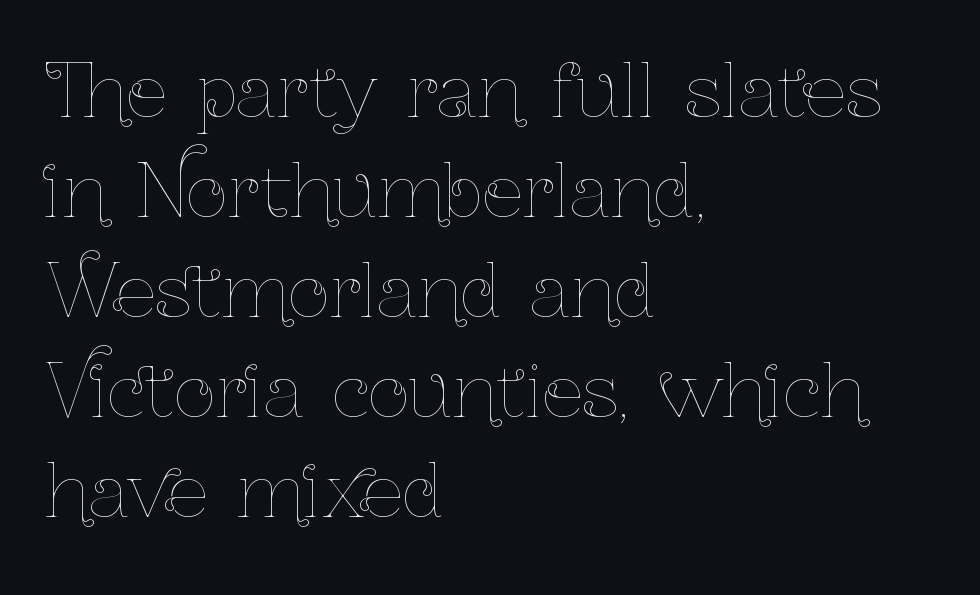
Observe the ordinary spacing: letters are neighbours, not strangers. These lines are rendered in a variable-pitch font. The letters stand upright; this is a roman face. One glance says typical: line gaps are just what's usual. The font is comparable to plain body text, perhaps lighter.
